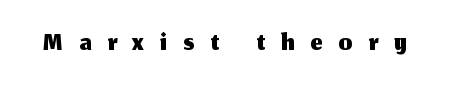
{"serif": "no", "italic": "no", "width": "normal", "stroke_contrast": "medium", "x_height": "medium", "monospaced": "no", "underline": "no", "letter_spacing": "wide", "letter_spacing_em": 0.39, "glyph_px": 42}
